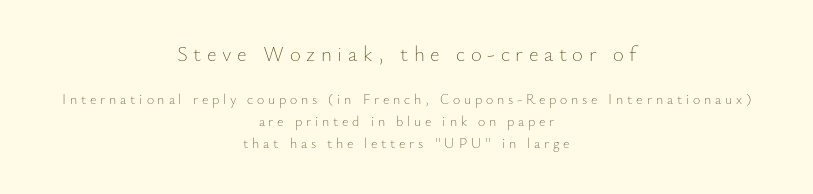
Q: Is the text bold? A: No.
Q: Is the text italic (slanted)? A: No, it is upright.
Q: Is the text underlined? A: No.
Q: How is the paragraph aligned? A: Centered.
Q: Is the spacing between letters normal or unusually wide? A: Unusually wide.
Q: Is the spacing between lines tight, normal or loose? A: Normal.
Q: Which block of text is set in a larger size, the first (top) or the second (bottom)? A: The first (top) one.
